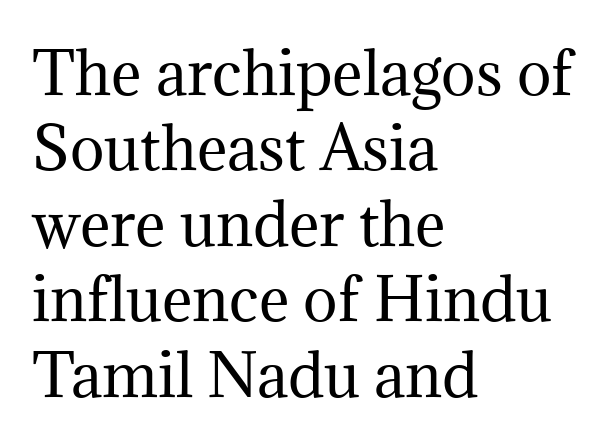
Q: Is the text bold? A: No.
Q: Is the text italic (slanted)? A: No, it is upright.
Q: Is the typeface a serif or a sans-serif typeface? A: Serif.
Q: Is the text underlined? A: No.
Q: How is the paragraph aligned? A: Left-aligned.
Q: Is the spacing between letters normal or unusually wide? A: Normal.
Q: Is the spacing between lines tight, normal or loose? A: Normal.
Q: Width (condensed, normal, or wide)? A: Normal.
Q: Stroke contrast? A: Medium.
Q: x-height? A: Medium.
Q: Monospaced? A: No.
